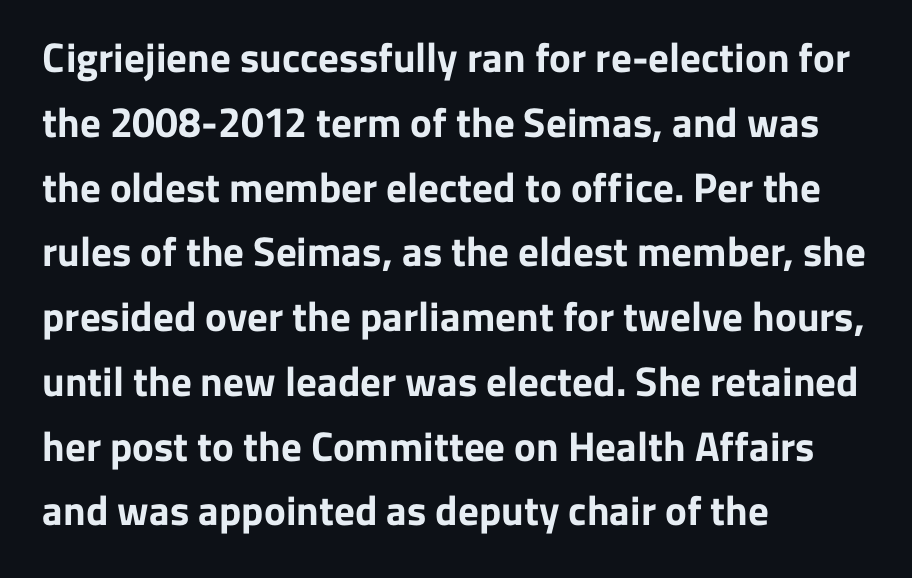
{"serif": "no", "italic": "no", "bold": "yes", "weight": "bold", "width": "normal", "stroke_contrast": "low", "x_height": "medium", "monospaced": "no", "underline": "no", "align": "left", "line_spacing": "normal", "line_spacing_ratio": 1.58, "letter_spacing": "normal", "letter_spacing_em": 0.0, "glyph_px": 41}
